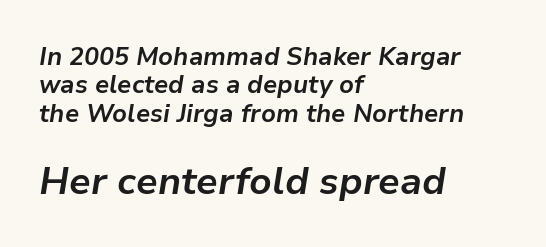
Q: Is the text bold? A: Yes.
Q: Is the text italic (slanted)? A: Yes, it leans right by about 9 degrees.
Q: Is the text underlined? A: No.
Q: How is the paragraph aligned? A: Left-aligned.
Q: Is the spacing between letters normal or unusually wide? A: Normal.
Q: Is the spacing between lines tight, normal or loose? A: Tight.
Q: Which block of text is set in a larger size, the first (top) or the second (bottom)? A: The second (bottom) one.
Q: Width (condensed, normal, or wide)? A: Normal.
Q: Stroke contrast? A: Low.
Q: x-height? A: Medium.
Q: Monospaced? A: No.
